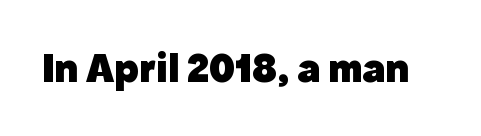
{"serif": "no", "italic": "no", "bold": "yes", "weight": "heavy", "width": "normal", "x_height": "medium", "monospaced": "no", "underline": "no", "letter_spacing": "normal", "letter_spacing_em": 0.0, "glyph_px": 42}
